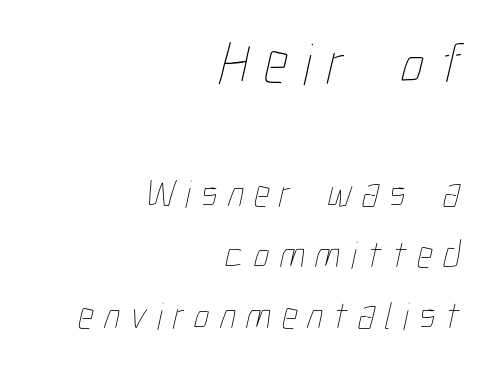
{"bold": "no", "weight": "thin", "width": "condensed", "stroke_contrast": "low", "x_height": "medium", "monospaced": "no", "underline": "no", "align": "right", "line_spacing": "normal", "line_spacing_ratio": 1.57, "letter_spacing": "wide", "letter_spacing_em": 0.26, "larger_block": "first", "size_ratio": 1.51, "glyph_px": 59}
